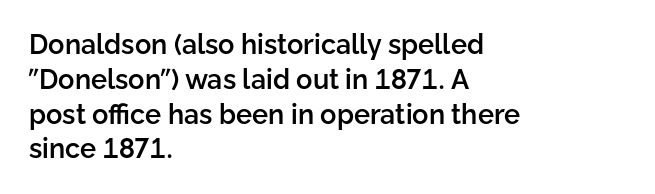
The image shows 27 px text type, upright; set left-aligned, normal line spacing (1.29x), normal letter spacing, not underlined.
